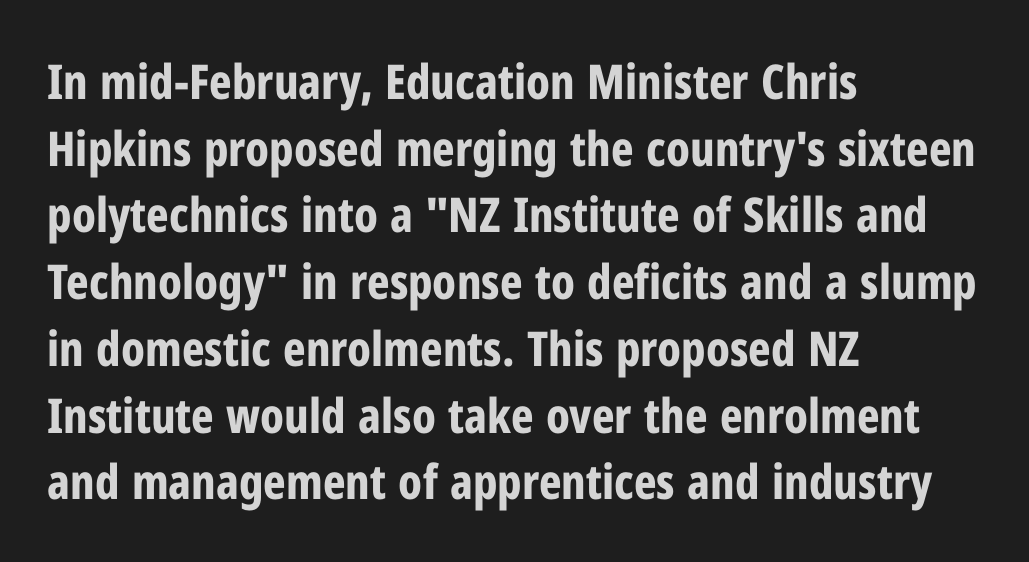
The image shows 48 px bold, condensed sans-serif type, upright; set left-aligned, normal line spacing (1.39x), normal letter spacing, not underlined; low stroke contrast and a medium x-height.
